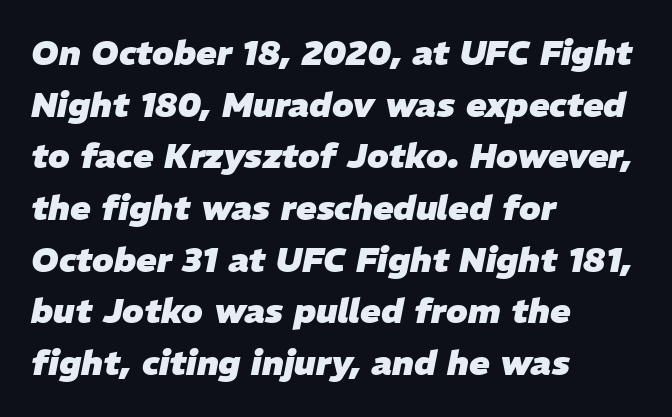
Each glyph is drawn with heavy, bold strokes. These lines are rendered in a variable-pitch font. Honestly, the letter spacing is just normal — you wouldn't notice it. The glyphs are unaccompanied by any horizontal stroke below them.
